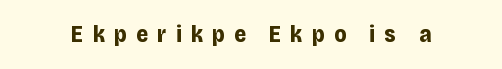
{"italic": "no", "bold": "yes", "underline": "no", "letter_spacing": "wide", "letter_spacing_em": 0.4, "glyph_px": 23}
